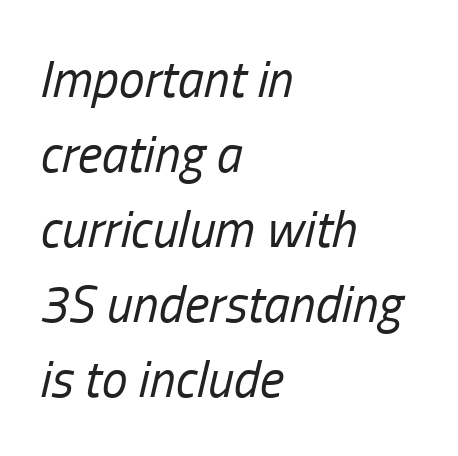
{"italic": "yes", "lean": "right", "slant_degrees": 13, "bold": "no", "weight": "regular", "width": "condensed", "stroke_contrast": "low", "x_height": "medium", "monospaced": "no", "underline": "no", "align": "left", "line_spacing": "normal", "line_spacing_ratio": 1.44, "letter_spacing": "normal", "letter_spacing_em": 0.0, "glyph_px": 52}
